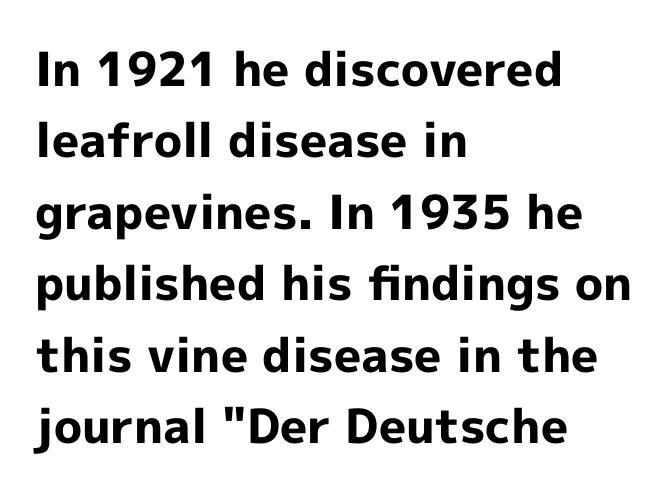
Q: Is the text bold? A: Yes.
Q: Is the text italic (slanted)? A: No, it is upright.
Q: Is the typeface a serif or a sans-serif typeface? A: Sans-serif.
Q: Is the text underlined? A: No.
Q: How is the paragraph aligned? A: Left-aligned.
Q: Is the spacing between letters normal or unusually wide? A: Normal.
Q: Is the spacing between lines tight, normal or loose? A: Normal.
Q: Width (condensed, normal, or wide)? A: Normal.
Q: x-height? A: Medium.
Q: Monospaced? A: No.
